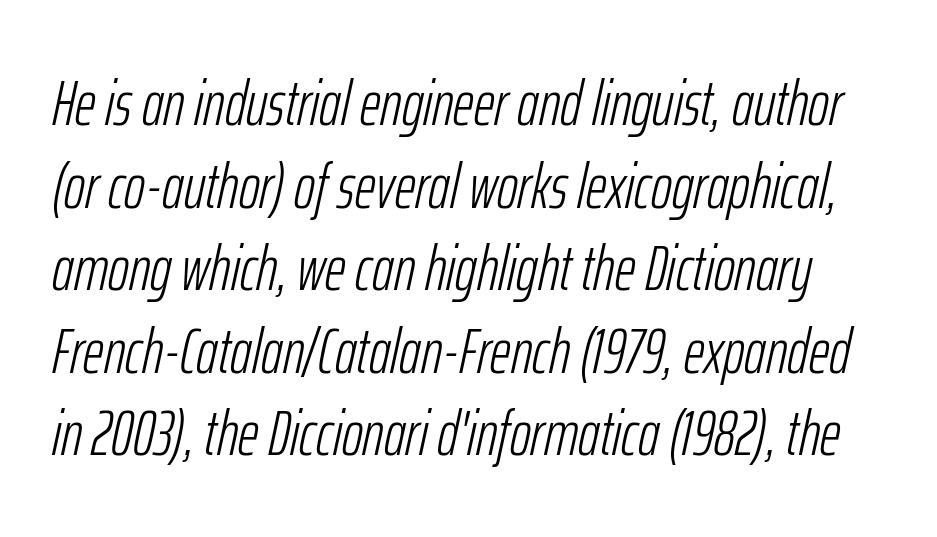
The image shows 64 px light, condensed type, italic (leaning right); set normal line spacing (1.29x), normal letter spacing, not underlined; low stroke contrast and a medium x-height.
